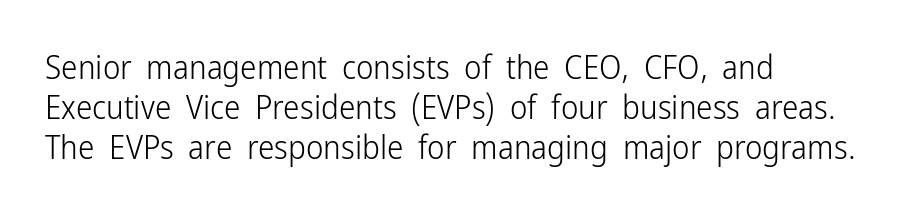
{"serif": "no", "italic": "no", "bold": "no", "weight": "light", "width": "condensed", "stroke_contrast": "low", "x_height": "medium", "monospaced": "no", "underline": "no", "align": "left", "line_spacing_ratio": 1.21, "letter_spacing": "normal", "letter_spacing_em": 0.0, "glyph_px": 33}
